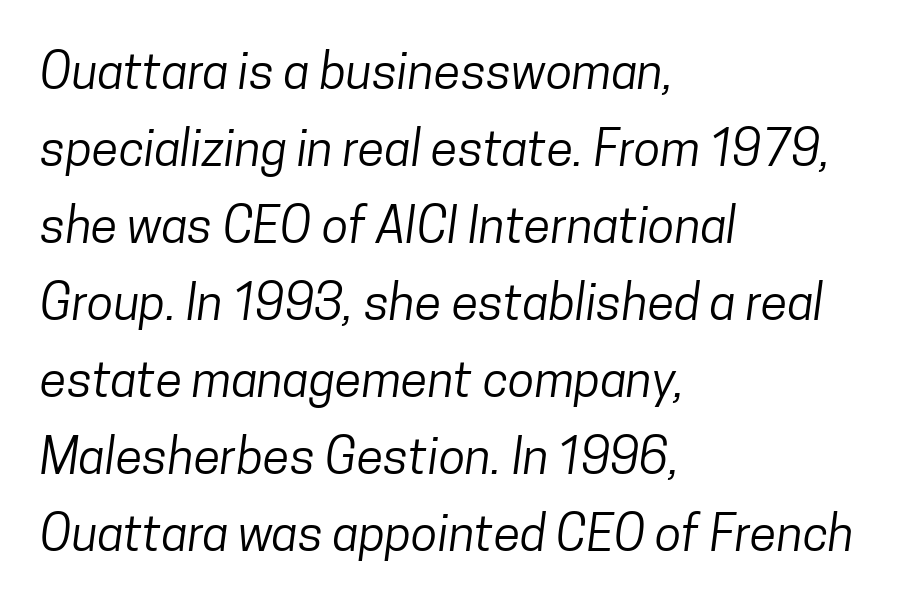
{"serif": "no", "bold": "no", "weight": "regular", "width": "condensed", "stroke_contrast": "low", "x_height": "medium", "monospaced": "no", "underline": "no", "align": "left", "line_spacing": "normal", "line_spacing_ratio": 1.57, "letter_spacing": "normal", "letter_spacing_em": 0.0, "glyph_px": 49}
